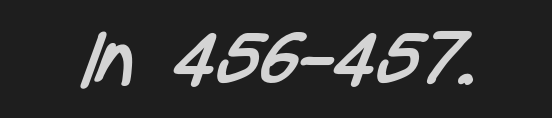
Q: Is the text bold? A: No.
Q: Is the typeface a serif or a sans-serif typeface? A: Sans-serif.
Q: Is the text underlined? A: No.
Q: Is the spacing between letters normal or unusually wide? A: Normal.
Q: Width (condensed, normal, or wide)? A: Condensed.
Q: Stroke contrast? A: Low.
Q: x-height? A: Medium.
Q: Monospaced? A: No.
